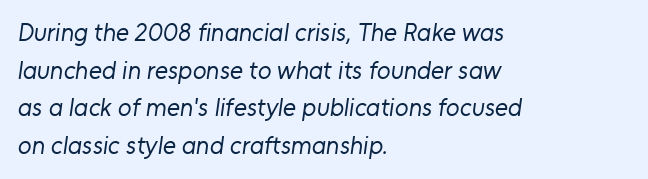
{"bold": "no", "underline": "no", "align": "left", "line_spacing": "normal", "line_spacing_ratio": 1.51, "letter_spacing": "normal", "letter_spacing_em": 0.0, "glyph_px": 25}
